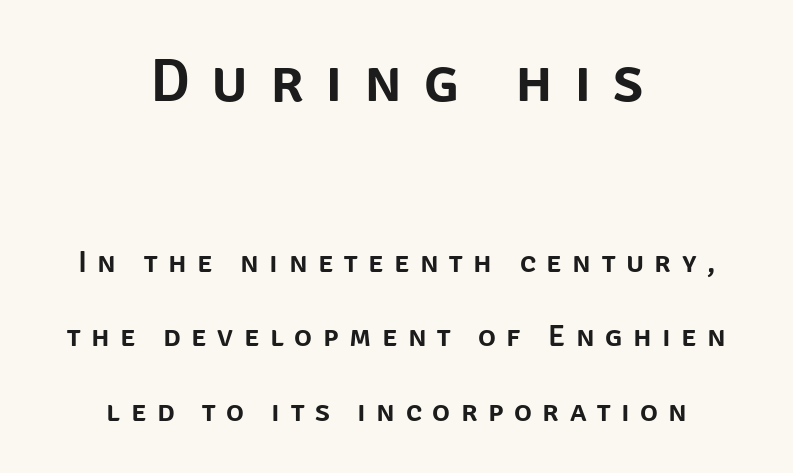
Q: Is the text italic (slanted)? A: No, it is upright.
Q: Is the typeface a serif or a sans-serif typeface? A: Sans-serif.
Q: Is the text underlined? A: No.
Q: How is the paragraph aligned? A: Centered.
Q: Is the spacing between letters normal or unusually wide? A: Unusually wide.
Q: Is the spacing between lines tight, normal or loose? A: Loose.
Q: Which block of text is set in a larger size, the first (top) or the second (bottom)? A: The first (top) one.
Q: Width (condensed, normal, or wide)? A: Normal.
Q: Stroke contrast? A: Low.
Q: x-height? A: Large.
Q: Monospaced? A: No.
